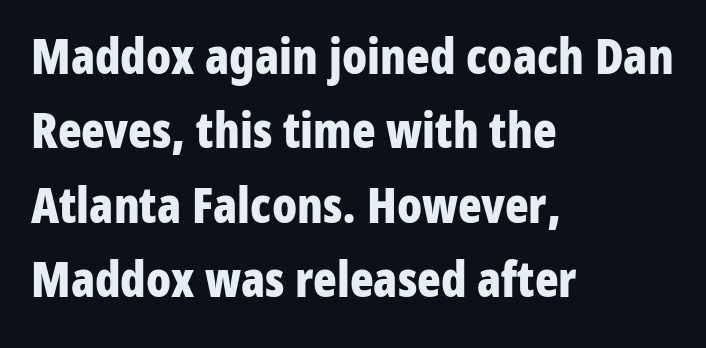
The image shows 49 px bold, condensed sans-serif type, upright; set left-aligned, normal line spacing (1.52x), normal letter spacing, not underlined; low stroke contrast and a medium x-height.
